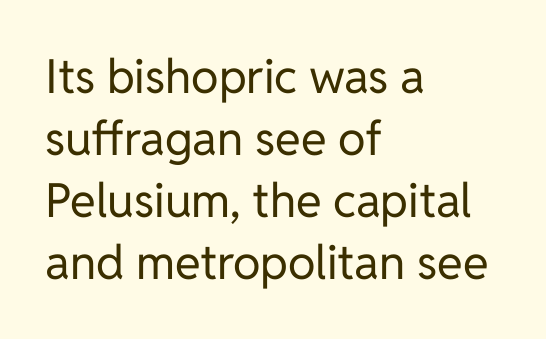
The image shows 47 px regular-weight sans-serif type, upright; set left-aligned, normal line spacing (1.32x), normal letter spacing, not underlined; low stroke contrast and a medium x-height.
